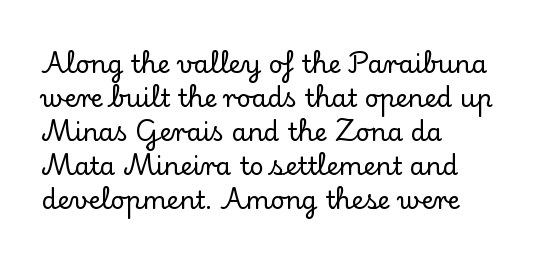
The image shows 25 px text type, upright; set left-aligned, normal line spacing (1.36x), normal letter spacing, not underlined.
